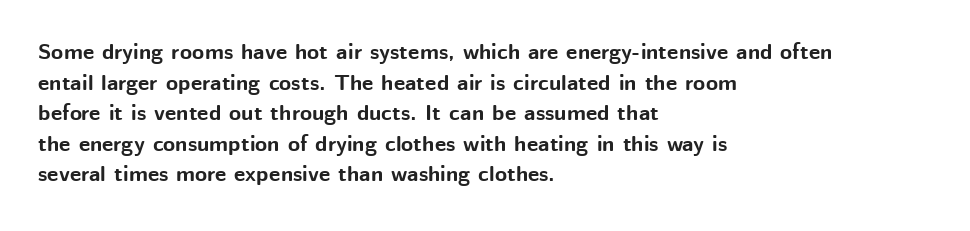
{"italic": "no", "bold": "yes", "underline": "no", "align": "left", "line_spacing": "normal", "line_spacing_ratio": 1.39, "letter_spacing": "normal", "letter_spacing_em": 0.0, "glyph_px": 22}
